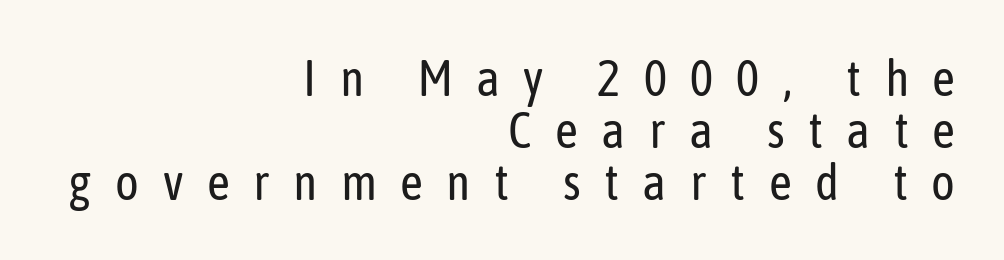
{"serif": "no", "italic": "no", "bold": "no", "weight": "regular", "width": "condensed", "stroke_contrast": "low", "x_height": "medium", "monospaced": "no", "underline": "no", "align": "right", "line_spacing": "tight", "line_spacing_ratio": 1.04, "letter_spacing": "wide", "letter_spacing_em": 0.47, "glyph_px": 50}
